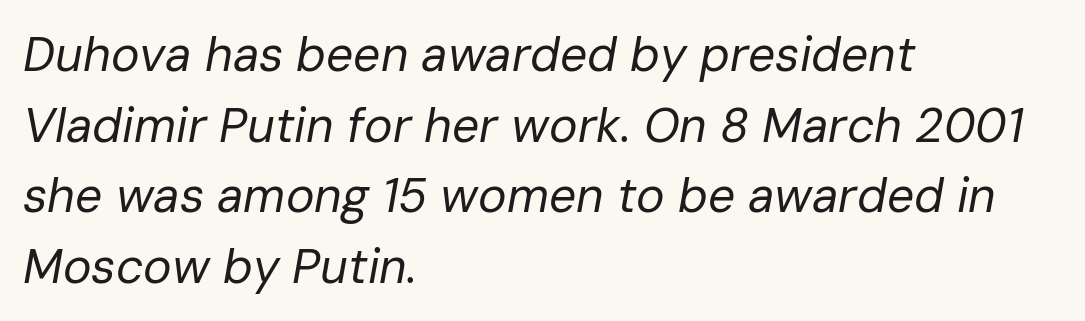
{"italic": "yes", "lean": "right", "slant_degrees": 10, "bold": "no", "weight": "regular", "width": "normal", "stroke_contrast": "low", "x_height": "medium", "monospaced": "no", "underline": "no", "align": "left", "line_spacing": "normal", "line_spacing_ratio": 1.47, "letter_spacing": "normal", "letter_spacing_em": 0.0, "glyph_px": 48}
